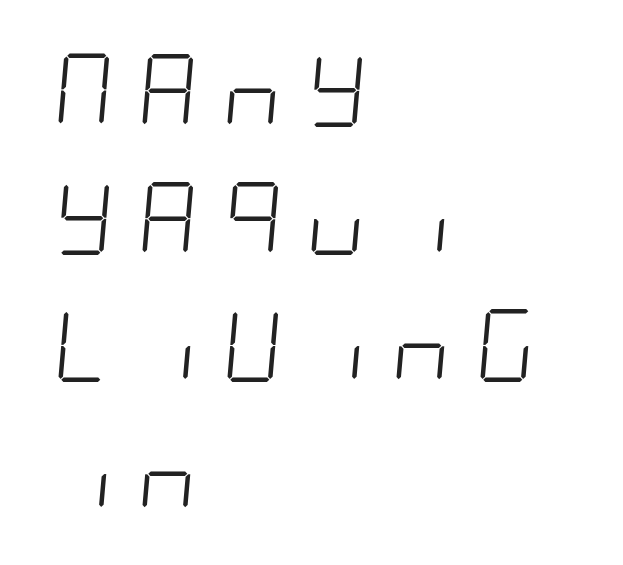
Q: Is the text bold? A: No.
Q: Is the text italic (slanted)? A: Yes, it leans right by about 5 degrees.
Q: Is the text underlined? A: No.
Q: How is the paragraph aligned? A: Left-aligned.
Q: Is the spacing between letters normal or unusually wide? A: Unusually wide.
Q: Width (condensed, normal, or wide)? A: Condensed.
Q: Stroke contrast? A: Low.
Q: x-height? A: Large.
